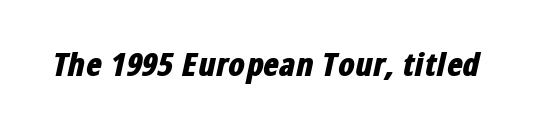
Q: Is the text bold? A: Yes.
Q: Is the text italic (slanted)? A: Yes, it leans right by about 12 degrees.
Q: Is the text underlined? A: No.
Q: Is the spacing between letters normal or unusually wide? A: Normal.
Q: Width (condensed, normal, or wide)? A: Condensed.
Q: Stroke contrast? A: Low.
Q: x-height? A: Medium.
Q: Monospaced? A: No.
